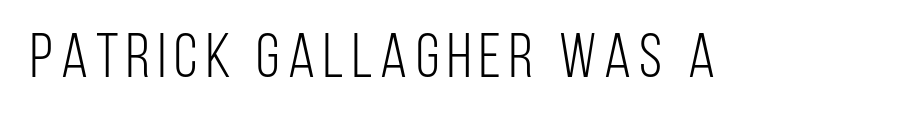
Q: Is the text bold? A: No.
Q: Is the text italic (slanted)? A: No, it is upright.
Q: Is the typeface a serif or a sans-serif typeface? A: Sans-serif.
Q: Is the text underlined? A: No.
Q: Width (condensed, normal, or wide)? A: Condensed.
Q: Stroke contrast? A: Low.
Q: x-height? A: Large.
Q: Monospaced? A: No.
